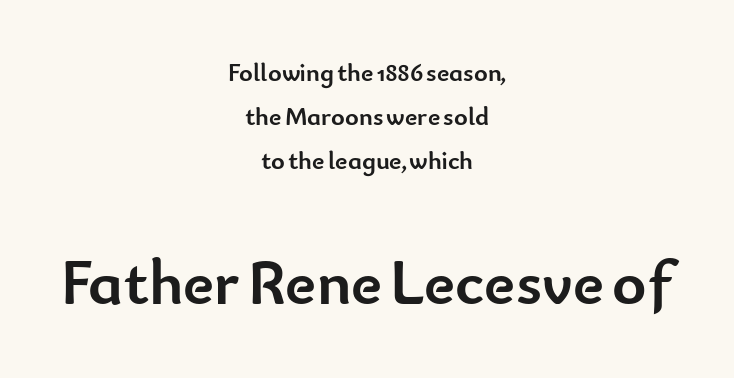
{"serif": "no", "italic": "no", "bold": "yes", "weight": "semibold", "width": "normal", "stroke_contrast": "low", "x_height": "small", "monospaced": "no", "underline": "no", "align": "center", "line_spacing": "normal", "line_spacing_ratio": 1.69, "letter_spacing": "normal", "letter_spacing_em": 0.0, "larger_block": "second", "size_ratio": 2.5, "glyph_px": 65}
